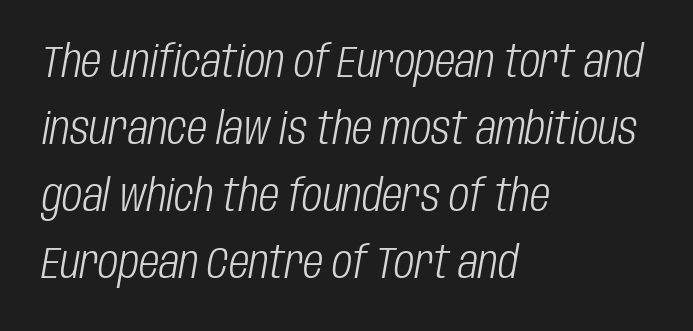
Q: Is the text bold? A: No.
Q: Is the text italic (slanted)? A: Yes, it leans right by about 10 degrees.
Q: Is the text underlined? A: No.
Q: How is the paragraph aligned? A: Left-aligned.
Q: Is the spacing between letters normal or unusually wide? A: Normal.
Q: Is the spacing between lines tight, normal or loose? A: Normal.
Q: Width (condensed, normal, or wide)? A: Condensed.
Q: Stroke contrast? A: Low.
Q: x-height? A: Large.
Q: Monospaced? A: No.
